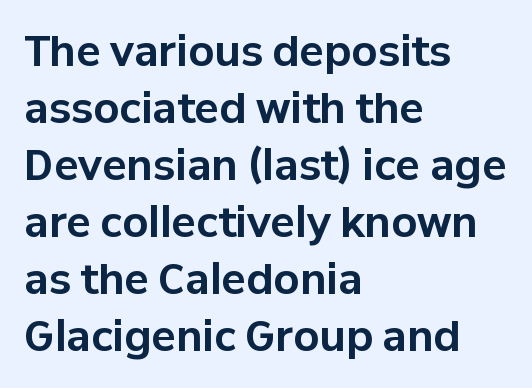
Q: Is the text bold? A: Yes.
Q: Is the text italic (slanted)? A: No, it is upright.
Q: Is the typeface a serif or a sans-serif typeface? A: Sans-serif.
Q: Is the text underlined? A: No.
Q: How is the paragraph aligned? A: Left-aligned.
Q: Is the spacing between letters normal or unusually wide? A: Normal.
Q: Is the spacing between lines tight, normal or loose? A: Normal.
Q: Width (condensed, normal, or wide)? A: Normal.
Q: Stroke contrast? A: Low.
Q: x-height? A: Medium.
Q: Monospaced? A: No.
